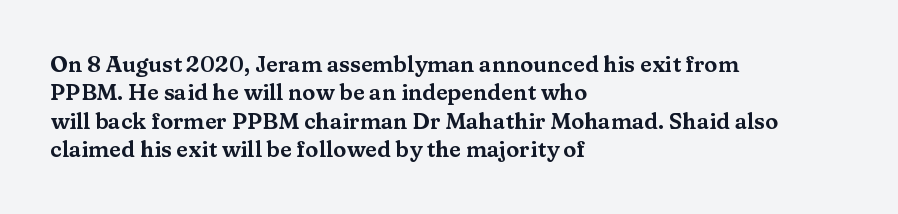
{"italic": "no", "underline": "no", "align": "left", "line_spacing": "normal", "line_spacing_ratio": 1.29, "letter_spacing": "normal", "letter_spacing_em": 0.0, "glyph_px": 22}
